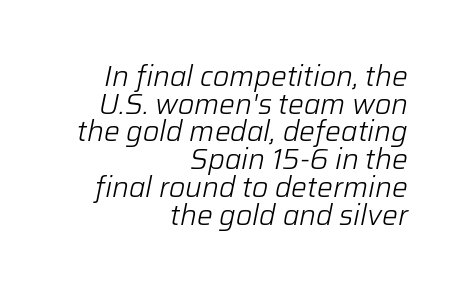
The image shows 28 px light type, italic (leaning right); set right-aligned, tight line spacing (0.99x), normal letter spacing, not underlined; low stroke contrast and a medium x-height.
